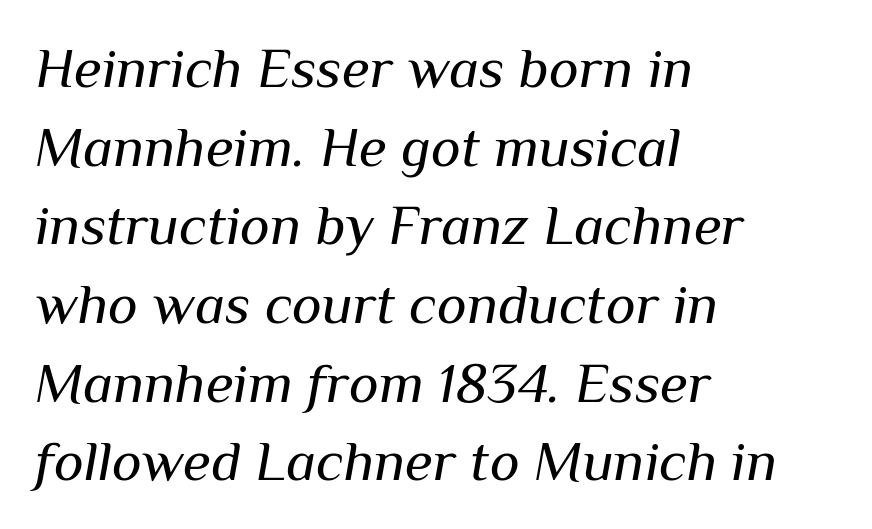
The font's italic variant was chosen for this text. Stem width sits at or under what a default text font uses. The specimen omits any rule beneath the text block's lines. A classic flush-left, rag-right setting is used for this passage.
